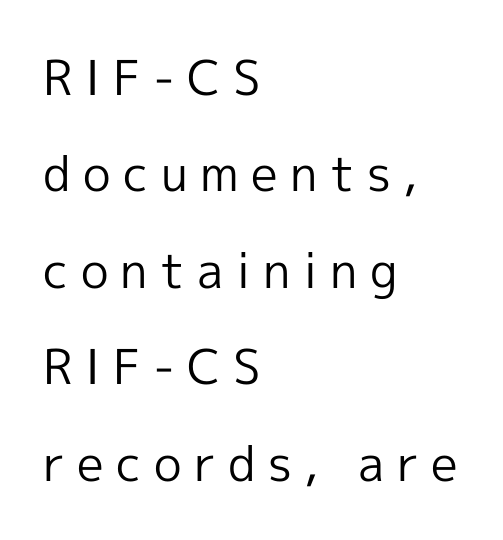
{"serif": "no", "italic": "no", "bold": "no", "weight": "regular", "width": "normal", "x_height": "medium", "monospaced": "no", "underline": "no", "align": "left", "line_spacing": "loose", "line_spacing_ratio": 2.01, "letter_spacing": "wide", "letter_spacing_em": 0.26, "glyph_px": 48}
